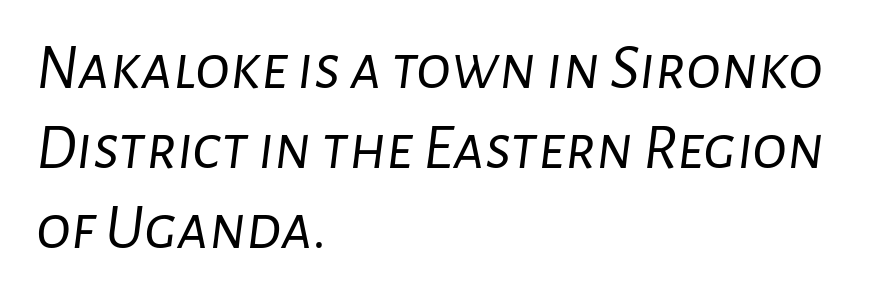
Q: Is the text bold? A: No.
Q: Is the text italic (slanted)? A: Yes, it leans right by about 7 degrees.
Q: Is the text underlined? A: No.
Q: How is the paragraph aligned? A: Left-aligned.
Q: Is the spacing between letters normal or unusually wide? A: Normal.
Q: Width (condensed, normal, or wide)? A: Normal.
Q: Stroke contrast? A: Low.
Q: x-height? A: Medium.
Q: Monospaced? A: No.
